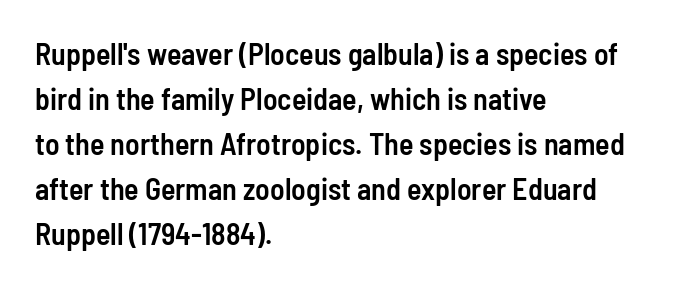
{"serif": "no", "italic": "no", "bold": "semi", "weight": "semibold", "width": "condensed", "stroke_contrast": "low", "x_height": "medium", "monospaced": "no", "underline": "no", "align": "left", "line_spacing": "normal", "line_spacing_ratio": 1.5, "letter_spacing": "normal", "letter_spacing_em": 0.0, "glyph_px": 30}
